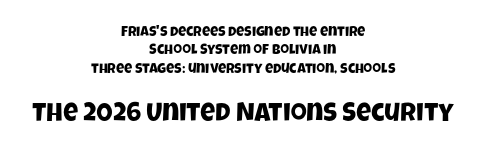
{"underline": "no", "align": "center", "line_spacing": "normal", "line_spacing_ratio": 1.32, "letter_spacing": "normal", "letter_spacing_em": 0.0, "larger_block": "second", "size_ratio": 1.86, "glyph_px": 26}
